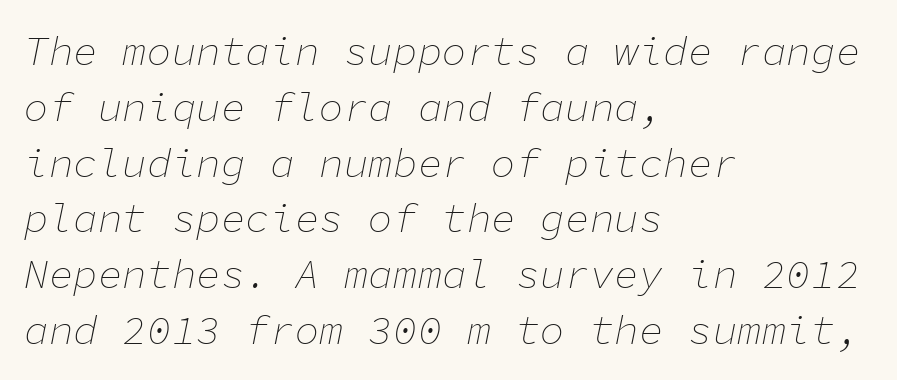
The image shows 41 px thin type, italic (leaning right), monospaced; set left-aligned, normal line spacing (1.36x), normal letter spacing, not underlined; low stroke contrast and a medium x-height.
